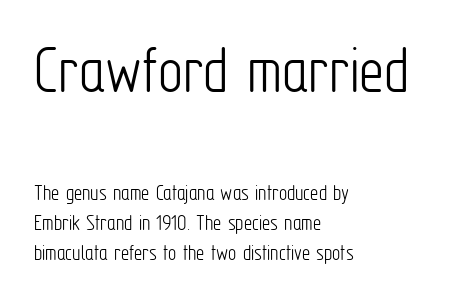
The image shows 70 px light, condensed sans-serif type, upright; set left-aligned, normal line spacing (1.3x), normal letter spacing, not underlined; the first (top) block is 3.04x larger; low stroke contrast and a medium x-height.
